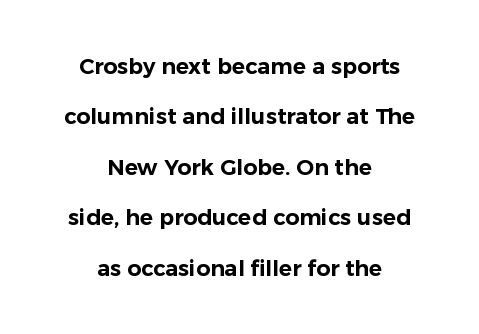
{"italic": "no", "underline": "no", "align": "center", "line_spacing": "loose", "line_spacing_ratio": 2.29, "letter_spacing": "normal", "letter_spacing_em": 0.0, "glyph_px": 22}
